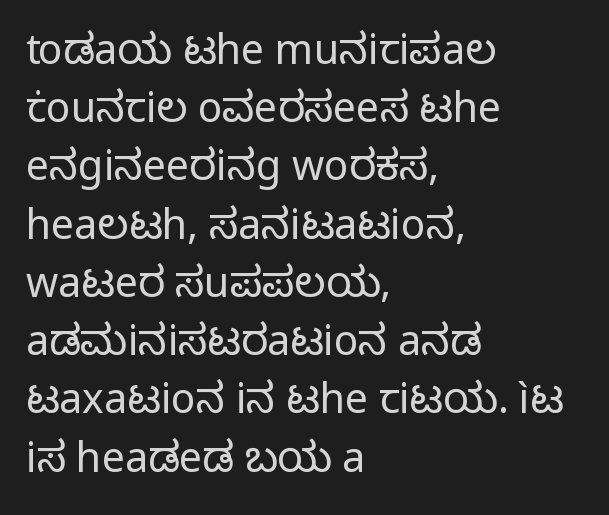
{"serif": "no", "italic": "no", "bold": "no", "weight": "regular", "width": "normal", "stroke_contrast": "low", "x_height": "medium", "monospaced": "no", "underline": "no", "align": "left", "line_spacing": "normal", "line_spacing_ratio": 1.42, "letter_spacing": "normal", "letter_spacing_em": 0.0, "glyph_px": 41}
